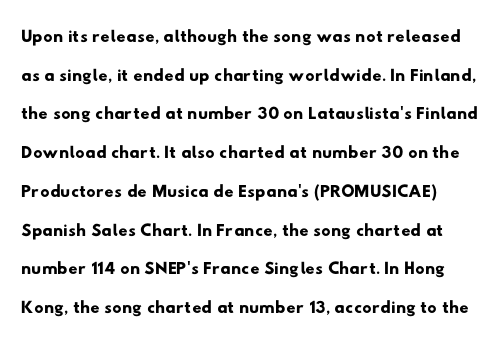
Leading matches the norm, producing a regular column. Beneath every word, the page is bare. These lines keep a tight, regular rhythm from letter to letter.
